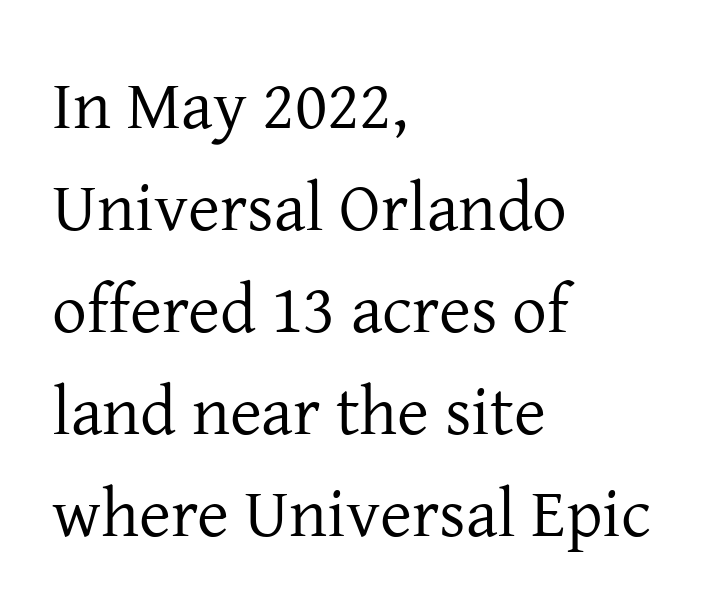
Normally led — the rows are evenly, conventionally spaced. The strip under each line holds only bare page. Looks like regular typesetting: each glyph gets only the width it needs. Leftover space on each line is placed entirely after the last word. Bold? No — there's no thickening of the strokes. In terms of letterspacing, this is plain default setting.
